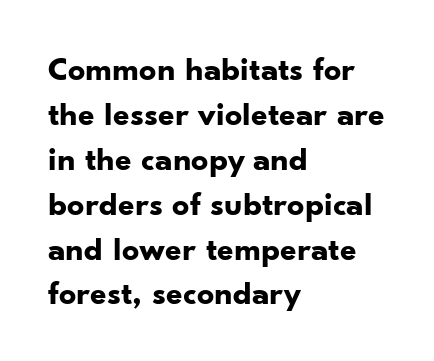
{"serif": "no", "italic": "no", "bold": "yes", "weight": "bold", "width": "normal", "stroke_contrast": "low", "x_height": "small", "monospaced": "no", "underline": "no", "align": "left", "line_spacing": "normal", "line_spacing_ratio": 1.32, "letter_spacing": "normal", "letter_spacing_em": 0.0, "glyph_px": 34}
